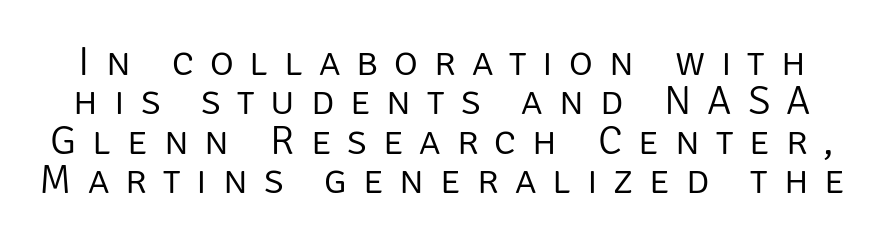
This sample has the flowing, uneven cadence of proportional lettering. A clean baseline with only descenders dipping below it. The letters are spread apart with noticeably loose tracking. The glyphs in this specimen are sans serif. Characters remain perfectly vertical along every line.
